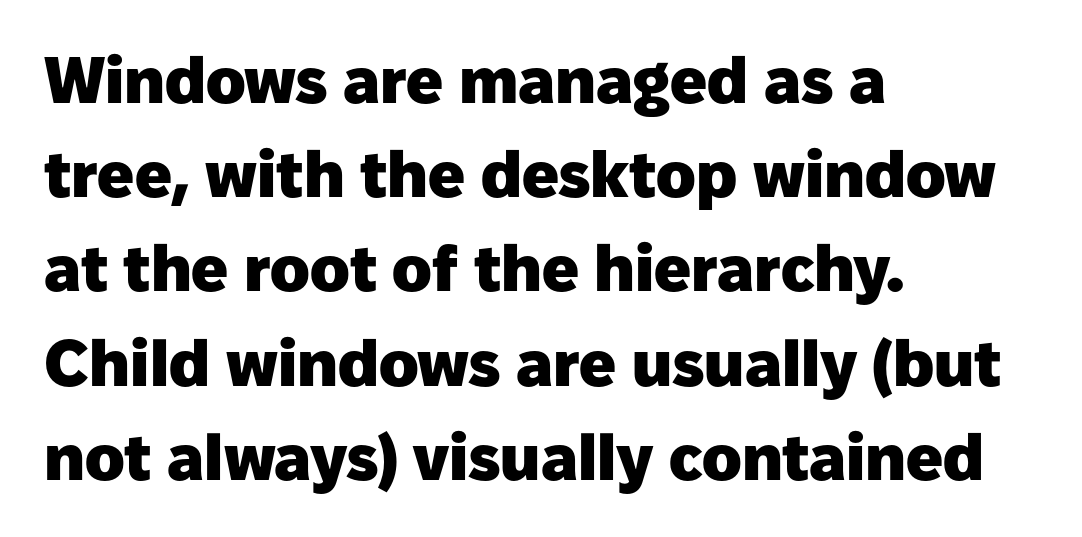
{"serif": "no", "italic": "no", "bold": "yes", "weight": "heavy", "width": "normal", "stroke_contrast": "low", "x_height": "medium", "monospaced": "no", "underline": "no", "align": "left", "line_spacing": "normal", "line_spacing_ratio": 1.45, "letter_spacing": "normal", "letter_spacing_em": 0.0, "glyph_px": 65}
